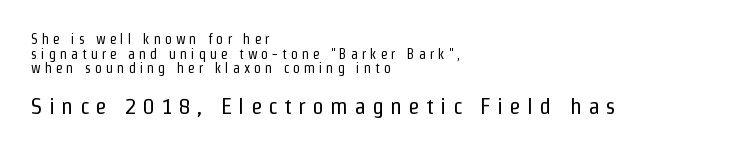
Q: Is the text bold? A: No.
Q: Is the text italic (slanted)? A: No, it is upright.
Q: Is the text underlined? A: No.
Q: How is the paragraph aligned? A: Left-aligned.
Q: Is the spacing between letters normal or unusually wide? A: Unusually wide.
Q: Is the spacing between lines tight, normal or loose? A: Tight.
Q: Which block of text is set in a larger size, the first (top) or the second (bottom)? A: The second (bottom) one.
